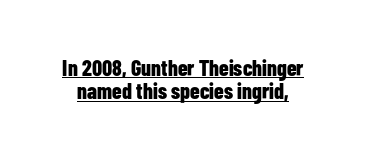
{"italic": "no", "bold": "yes", "underline": "yes", "line_spacing": "tight", "line_spacing_ratio": 1.06, "letter_spacing": "normal", "letter_spacing_em": 0.0, "glyph_px": 22}
